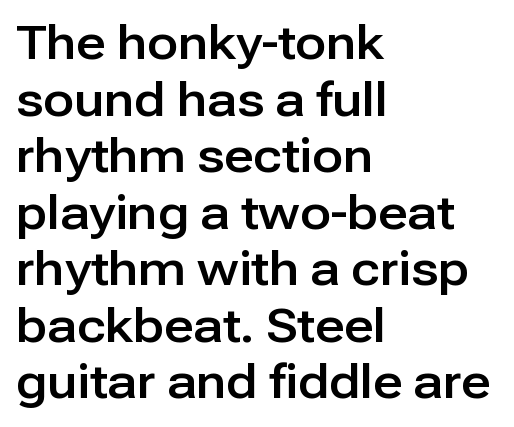
The image shows 46 px sans-serif type, upright; set left-aligned, line spacing 1.23x, normal letter spacing, not underlined; low stroke contrast and a medium x-height.
